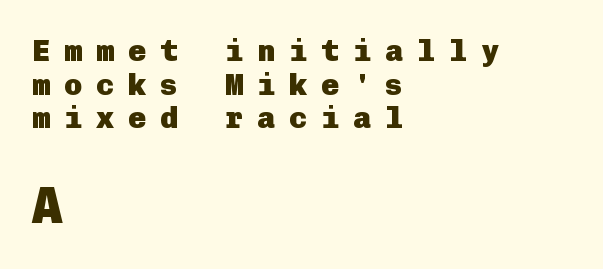
You could only call the tracking loose — the letters float apart. No italicization has been applied; the sample stays upright. Look at the stroke-to-counter ratio: heavy, a bold. These lines stack with their left ends in a neat column. Leading: reduced. The following chunk of copy outweighs the initial chunk in type size.
